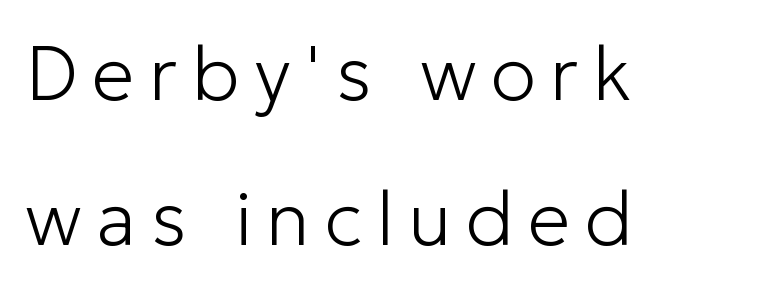
One glance says open: line gaps are wider than usual. A classic flush-left, rag-right setting is used for this passage. Compared with a typical body face, this is equally light or lighter still. The foot of each line stays bare and open.
